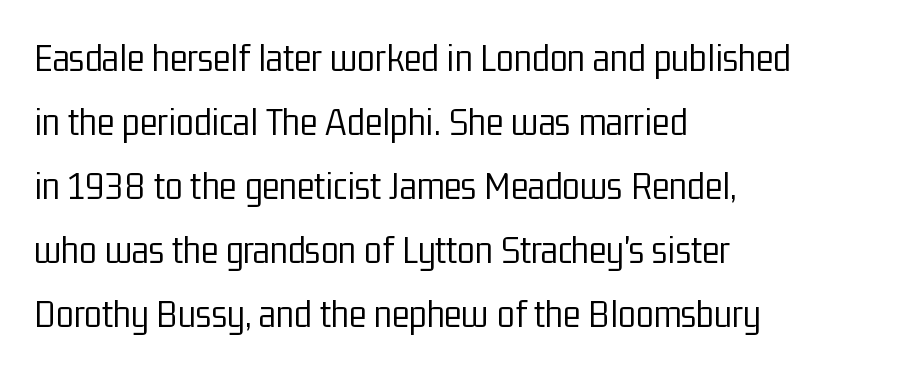
A classic flush-left, rag-right setting is used for this passage. The type family on display is of the sans-serif kind. Proportional: the letters do not fall into vertical columns. The specimen reads as upright at a glance. Type without underlining.
